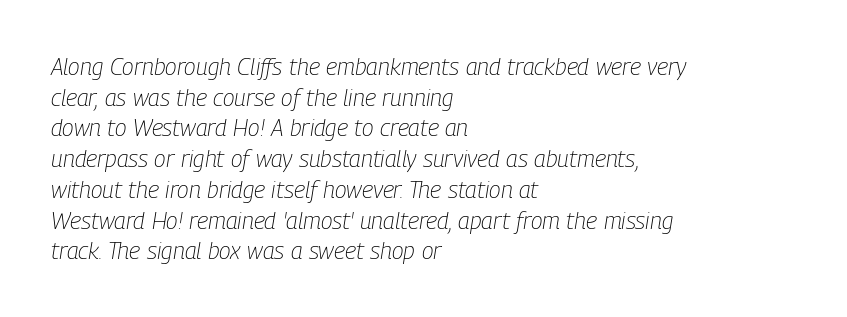
The rows are spaced the way most documents space them. An italicized treatment has been applied to the whole sample. The space directly below the letters is spotless. Summary of weight: not heavy and not bold. Words appear dense and cohesive because spacing is normal.
